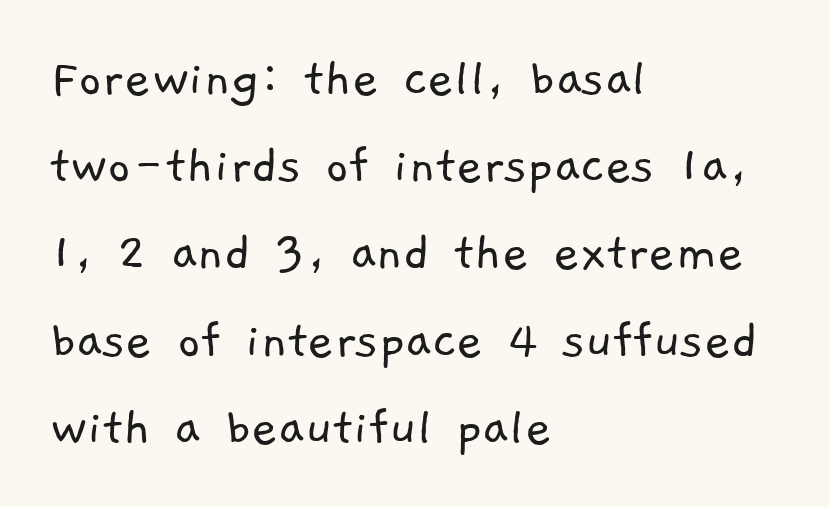
Q: Is the text bold? A: No.
Q: Is the typeface a serif or a sans-serif typeface? A: Sans-serif.
Q: Is the text underlined? A: No.
Q: How is the paragraph aligned? A: Left-aligned.
Q: Is the spacing between letters normal or unusually wide? A: Normal.
Q: Is the spacing between lines tight, normal or loose? A: Normal.
Q: Width (condensed, normal, or wide)? A: Normal.
Q: Stroke contrast? A: Low.
Q: x-height? A: Medium.
Q: Monospaced? A: No.
